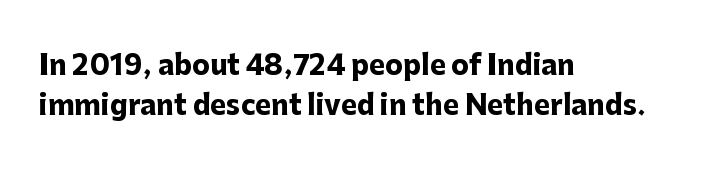
{"italic": "no", "bold": "yes", "underline": "no", "align": "left", "line_spacing": "normal", "line_spacing_ratio": 1.5, "letter_spacing": "normal", "letter_spacing_em": 0.0, "glyph_px": 27}
